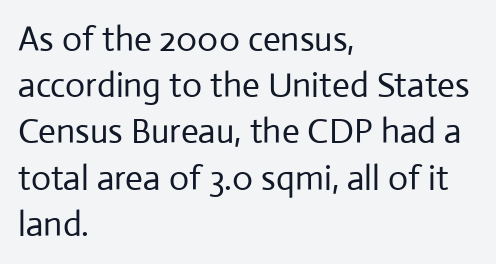
Q: Is the text bold? A: No.
Q: Is the text italic (slanted)? A: No, it is upright.
Q: Is the typeface a serif or a sans-serif typeface? A: Sans-serif.
Q: Is the text underlined? A: No.
Q: How is the paragraph aligned? A: Left-aligned.
Q: Is the spacing between letters normal or unusually wide? A: Normal.
Q: Is the spacing between lines tight, normal or loose? A: Normal.
Q: Width (condensed, normal, or wide)? A: Normal.
Q: Stroke contrast? A: Low.
Q: x-height? A: Medium.
Q: Monospaced? A: No.
